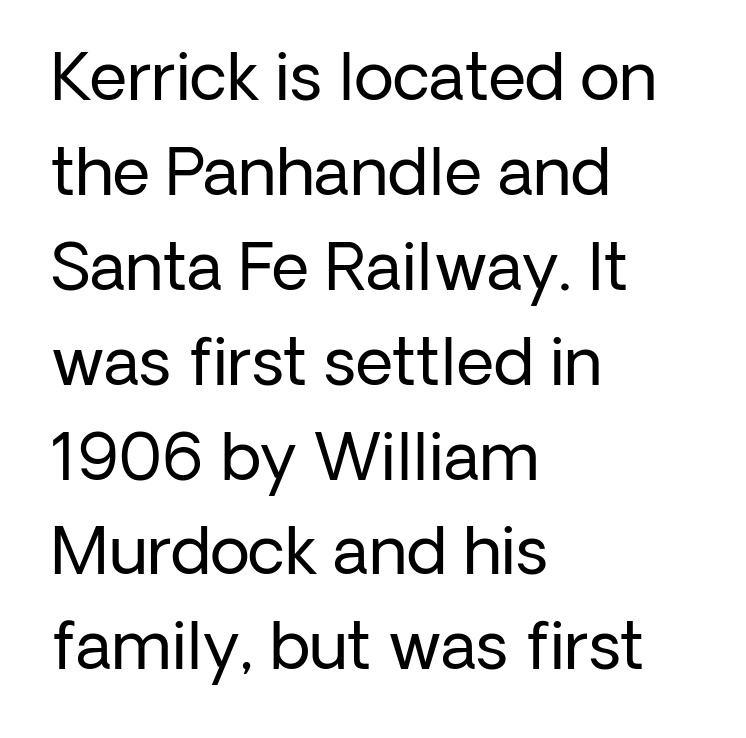
The image shows 65 px regular-weight sans-serif type, upright; set left-aligned, normal line spacing (1.46x), normal letter spacing, not underlined; low stroke contrast and a medium x-height.
